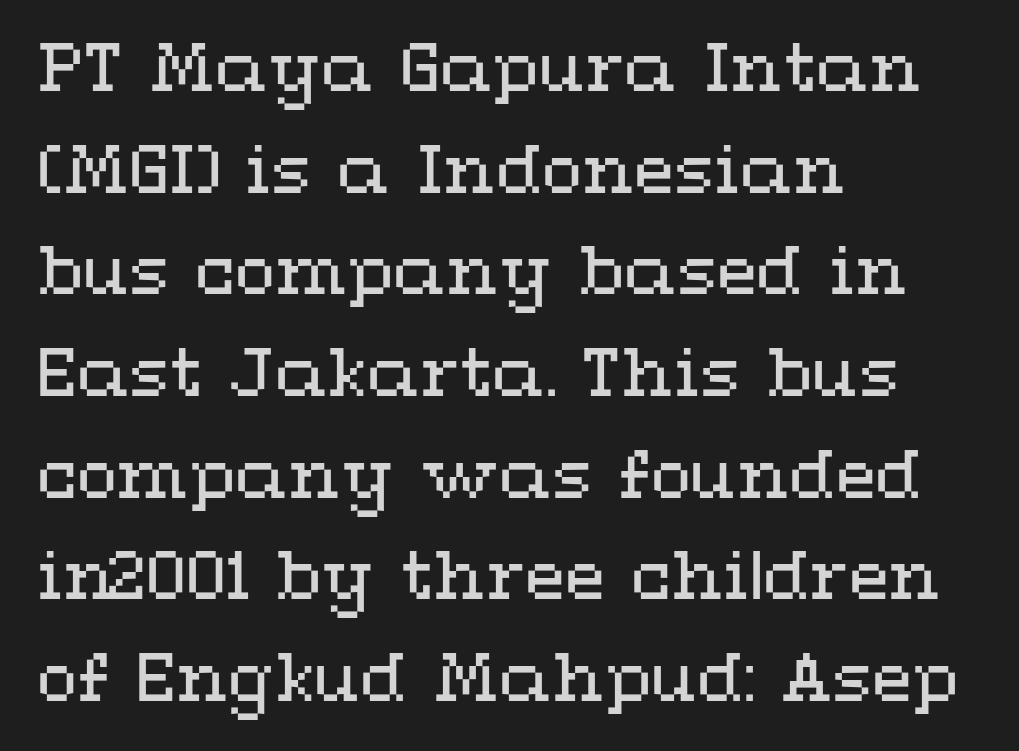
The image shows 66 px regular-weight, wide type, upright; set left-aligned, normal line spacing (1.54x), normal letter spacing, not underlined; medium stroke contrast and a medium x-height.
